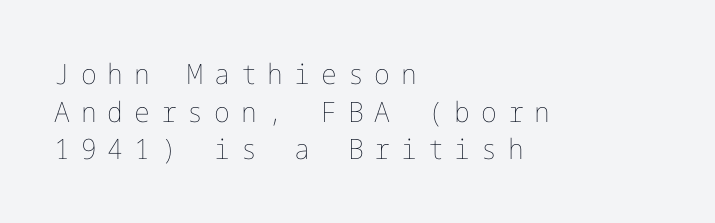
{"italic": "no", "bold": "no", "weight": "thin", "width": "normal", "stroke_contrast": "low", "x_height": "medium", "underline": "no", "align": "left", "line_spacing": "normal", "line_spacing_ratio": 1.34, "letter_spacing": "wide", "letter_spacing_em": 0.39, "glyph_px": 28}
